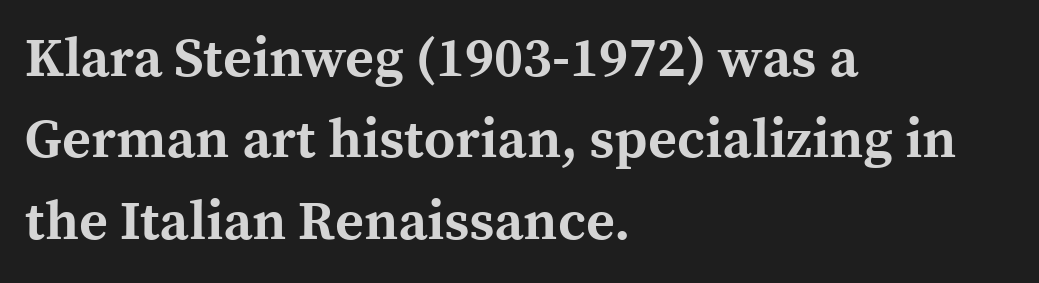
Q: Is the text bold? A: Yes.
Q: Is the text italic (slanted)? A: No, it is upright.
Q: Is the typeface a serif or a sans-serif typeface? A: Serif.
Q: Is the text underlined? A: No.
Q: How is the paragraph aligned? A: Left-aligned.
Q: Is the spacing between letters normal or unusually wide? A: Normal.
Q: Is the spacing between lines tight, normal or loose? A: Normal.
Q: Width (condensed, normal, or wide)? A: Normal.
Q: x-height? A: Medium.
Q: Monospaced? A: No.
